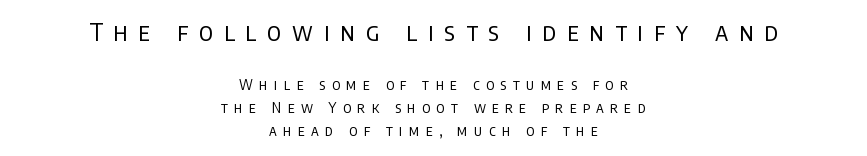
Q: Is the text bold? A: No.
Q: Is the text italic (slanted)? A: No, it is upright.
Q: Is the text underlined? A: No.
Q: How is the paragraph aligned? A: Centered.
Q: Is the spacing between letters normal or unusually wide? A: Unusually wide.
Q: Is the spacing between lines tight, normal or loose? A: Normal.
Q: Which block of text is set in a larger size, the first (top) or the second (bottom)? A: The first (top) one.
